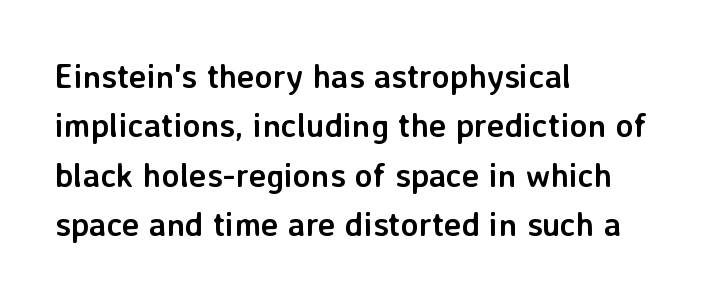
Q: Is the text bold? A: Yes.
Q: Is the text italic (slanted)? A: No, it is upright.
Q: Is the typeface a serif or a sans-serif typeface? A: Sans-serif.
Q: Is the text underlined? A: No.
Q: How is the paragraph aligned? A: Left-aligned.
Q: Is the spacing between letters normal or unusually wide? A: Normal.
Q: Is the spacing between lines tight, normal or loose? A: Normal.
Q: Width (condensed, normal, or wide)? A: Normal.
Q: Stroke contrast? A: Low.
Q: x-height? A: Medium.
Q: Monospaced? A: No.
